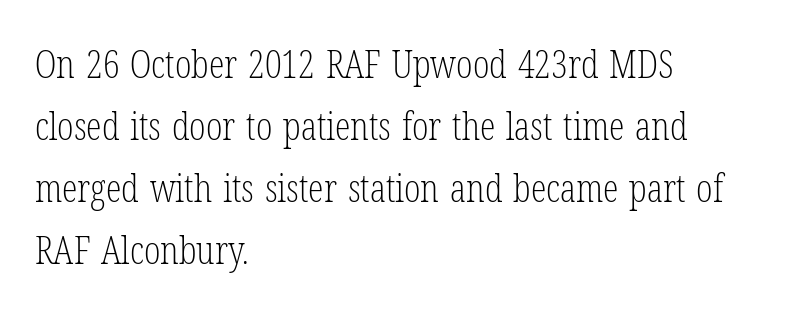
{"serif": "yes", "italic": "no", "bold": "no", "weight": "light", "width": "condensed", "stroke_contrast": "low", "x_height": "medium", "monospaced": "no", "underline": "no", "align": "left", "line_spacing": "normal", "line_spacing_ratio": 1.59, "letter_spacing": "normal", "letter_spacing_em": 0.0, "glyph_px": 39}
